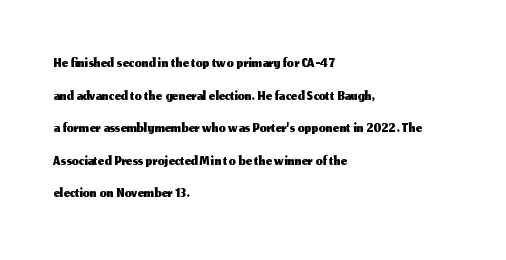
Q: Is the text italic (slanted)? A: No, it is upright.
Q: Is the text underlined? A: No.
Q: How is the paragraph aligned? A: Left-aligned.
Q: Is the spacing between letters normal or unusually wide? A: Normal.
Q: Is the spacing between lines tight, normal or loose? A: Normal.
